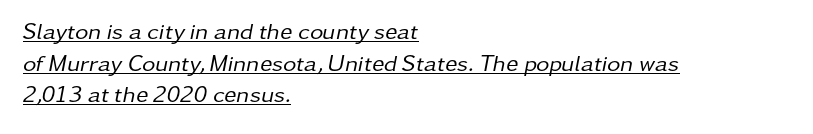
Compared with undecorated copy, this sample adds a rule below the words. Stem width sits at or under what a default text font uses. Leading matches the norm, producing a regular column. Italic? Definitely — the glyphs are oblique.
